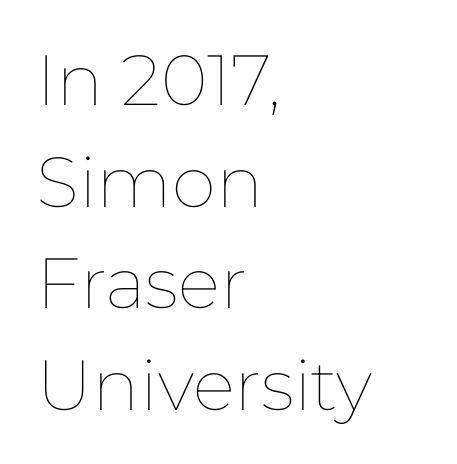
The image shows 71 px thin type, upright; set left-aligned, normal line spacing (1.43x), normal letter spacing, not underlined; low stroke contrast and a medium x-height.
